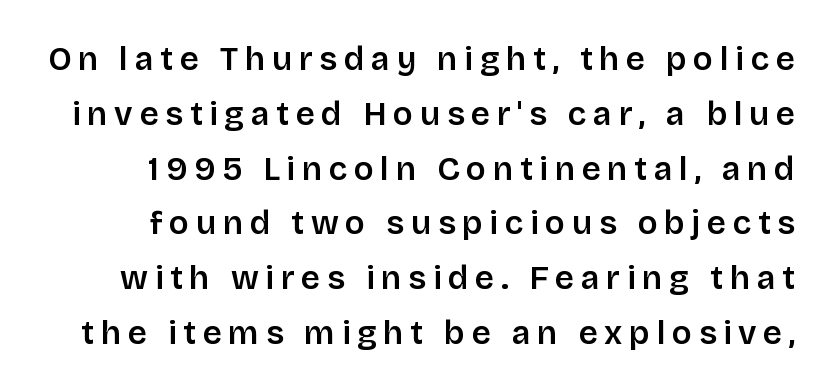
Q: Is the text bold? A: Semi-bold.
Q: Is the text italic (slanted)? A: No, it is upright.
Q: Is the typeface a serif or a sans-serif typeface? A: Sans-serif.
Q: Is the text underlined? A: No.
Q: Is the spacing between letters normal or unusually wide? A: Unusually wide.
Q: Is the spacing between lines tight, normal or loose? A: Normal.
Q: Width (condensed, normal, or wide)? A: Normal.
Q: Stroke contrast? A: Low.
Q: x-height? A: Large.
Q: Monospaced? A: No.
